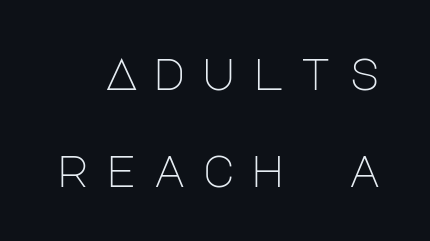
Anything drawn beneath the words? Only blank space. Examine the stroke ends and you'll find no serifs. No extra ink here — the face is not bold. In terms of letterspacing, this is a distinctly airy, spread setting. The letters stand upright; this is a roman face. Loosely led — the rows are spread out.
